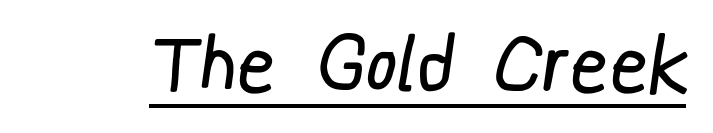
Character widths vary here, with narrow letters taking less room than wide ones. A typesetter would label this face a sans. The string is rendered with underlining switched on. The face looks like a standard text weight, possibly lighter.
